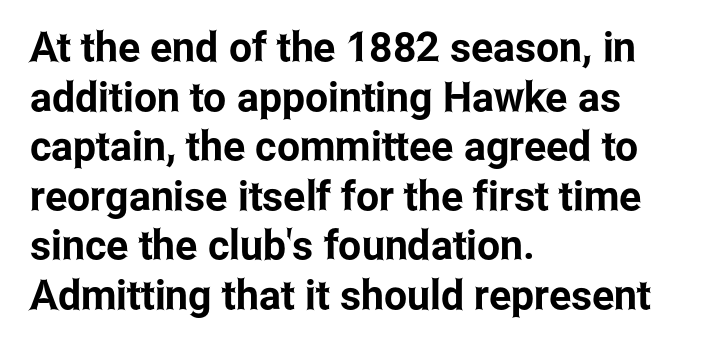
Q: Is the text italic (slanted)? A: No, it is upright.
Q: Is the typeface a serif or a sans-serif typeface? A: Sans-serif.
Q: Is the text underlined? A: No.
Q: How is the paragraph aligned? A: Left-aligned.
Q: Is the spacing between letters normal or unusually wide? A: Normal.
Q: Width (condensed, normal, or wide)? A: Condensed.
Q: Stroke contrast? A: Low.
Q: x-height? A: Medium.
Q: Monospaced? A: No.
